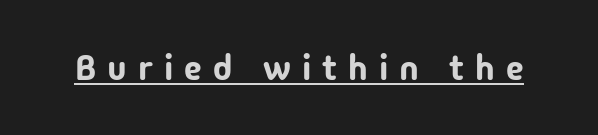
Nope, not italic — everything's standing straight. The letterforms stand isolated, each surrounded by extra space. Note the varied advance widths — an 'i' is clearly narrower than an 'm'. The letters carry no serifs — their stems end cleanly without finishing strokes. Has an underline been added? It has.
